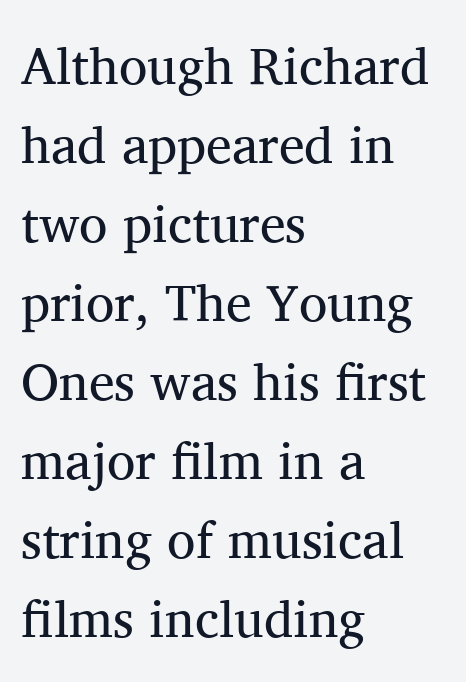
The image shows 52 px regular-weight serif type, upright; set left-aligned, normal line spacing (1.52x), normal letter spacing, not underlined; medium stroke contrast and a medium x-height.
